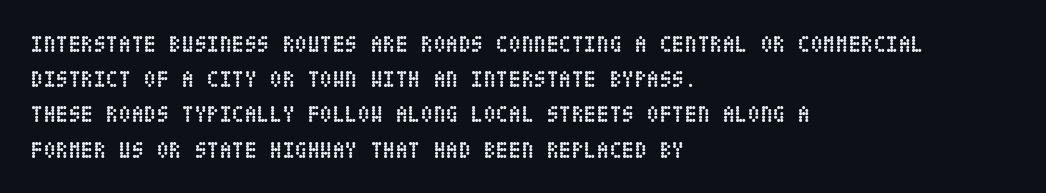
Each new line begins a customary step beneath the previous one. This rendering leaves character spacing at its baseline value. The lettering stays uniformly vertical, giving the passage a roman look. This rendering features lettering with no underline. A student would call this left alignment; a typographer would say flush left, rag right. Is the type bold? Yes — the strokes are clearly thick and heavy.
